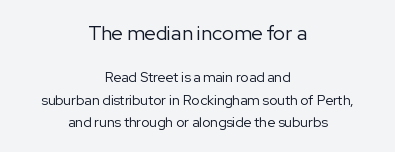
Teacher's note: observe the equal gaps on both sides — that is centered alignment. In terms of leading, this rendering sits right in the middle. The face used here is rendered with its standard letterfit. Nothing heavy about these letters — not bold at all.
